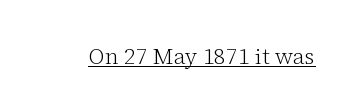
The image shows 23 px text type, upright; set normal letter spacing, underlined.
